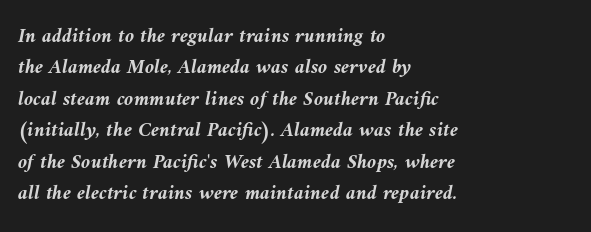
{"italic": "yes", "lean": "left", "slant_degrees": 10, "bold": "yes", "underline": "no", "align": "left", "line_spacing": "normal", "line_spacing_ratio": 1.5, "letter_spacing": "normal", "letter_spacing_em": 0.0, "glyph_px": 21}
